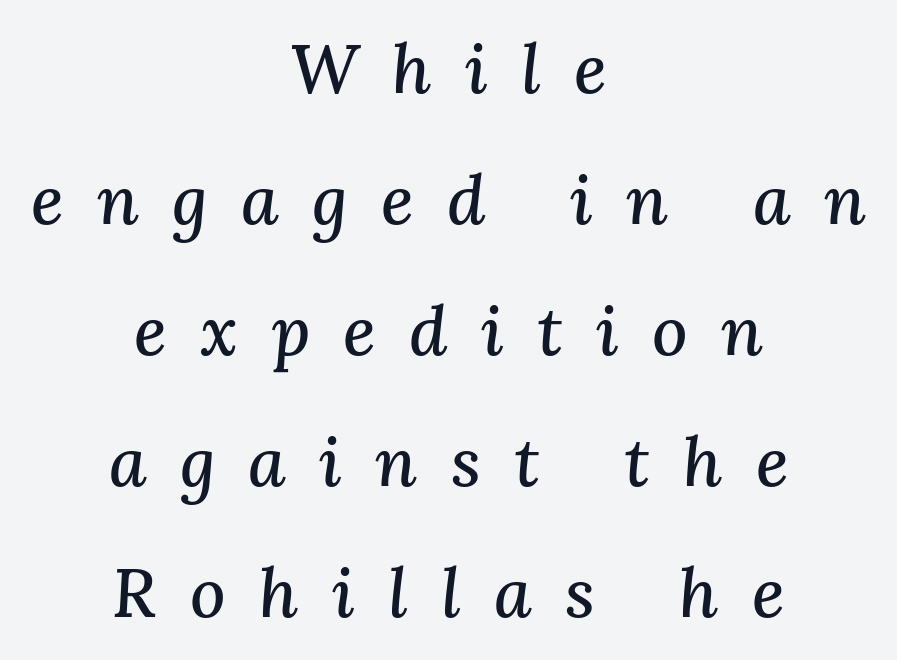
{"serif": "yes", "italic": "yes", "lean": "right", "slant_degrees": 3, "width": "normal", "stroke_contrast": "medium", "x_height": "medium", "monospaced": "no", "underline": "no", "align": "center", "line_spacing": "loose", "line_spacing_ratio": 1.9, "letter_spacing": "wide", "letter_spacing_em": 0.48, "glyph_px": 69}
